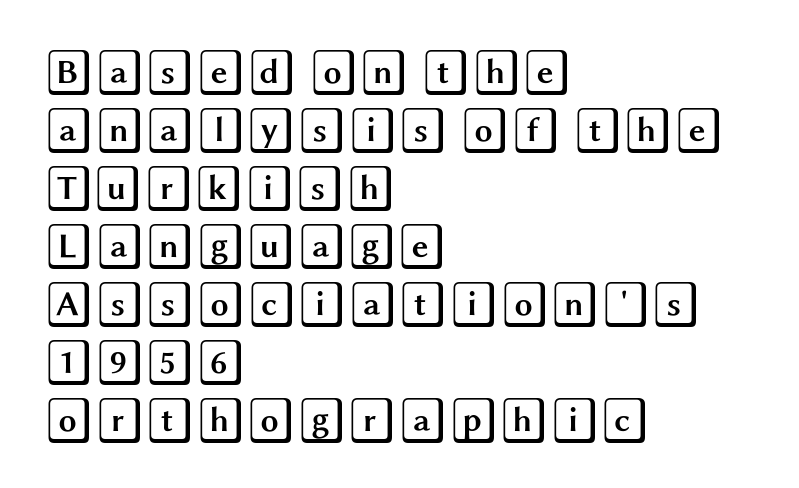
This sample is left-justified, so line endings fall wherever the words run out. The space directly below the letters is spotless. Evenly set lines give the paragraph a standard silhouette. These lines keep a tight, regular rhythm from letter to letter. When letters stand straight like this, we call the style roman or upright.
